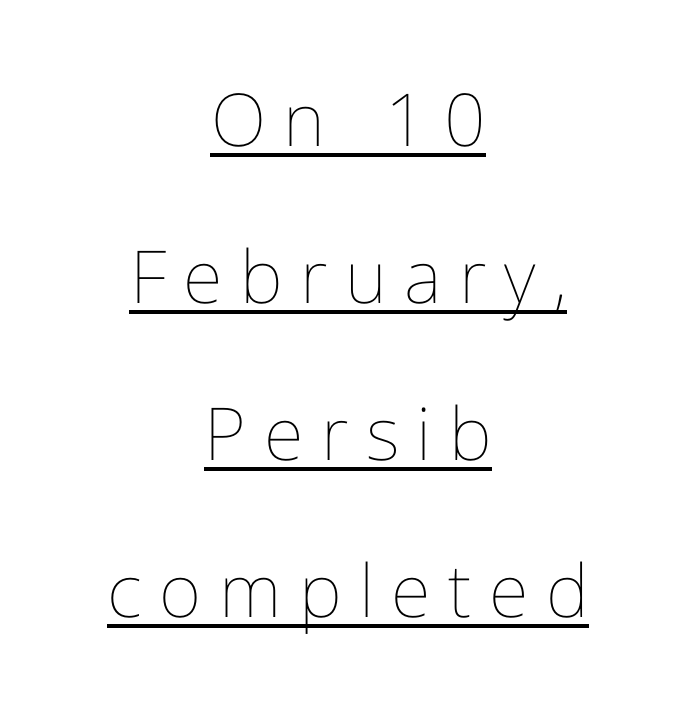
The image shows 73 px thin type, upright; set centered, loose line spacing (2.15x), unusually wide letter spacing (+0.24 em), underlined; low stroke contrast and a medium x-height.
